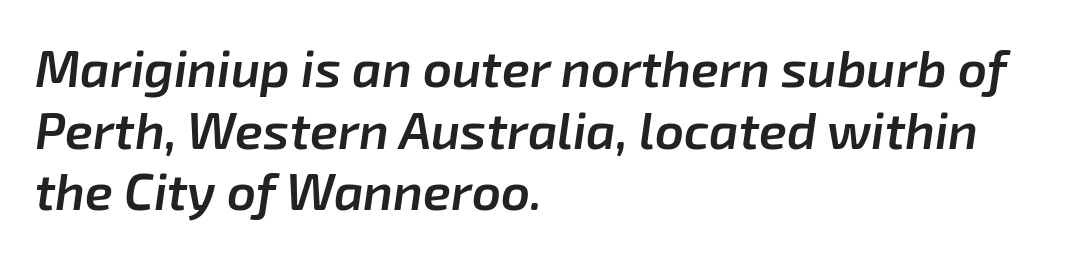
Here the designer chose a conventional face with non-uniform glyph widths. Emphasis by weight is partial: semibold. Beneath every word, the page is bare. Each word holds together tightly as a unit, with standard inter-letter gaps. Compared with ordinary roman type, these characters are visibly tilted.
